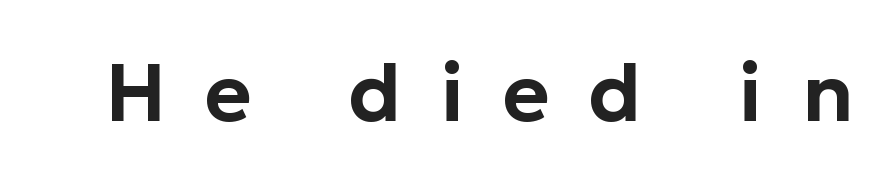
{"serif": "no", "italic": "no", "width": "normal", "stroke_contrast": "low", "x_height": "medium", "monospaced": "no", "underline": "no", "letter_spacing": "wide", "letter_spacing_em": 0.49, "glyph_px": 80}
